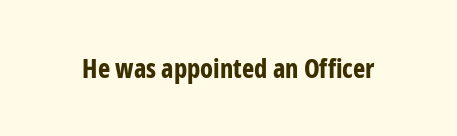
Only glyphs here, with clear space below each row. Rendered with straight, roman letterforms. The glyphs have the mass of a bold cut. Observe the ordinary spacing: letters are neighbours, not strangers.
